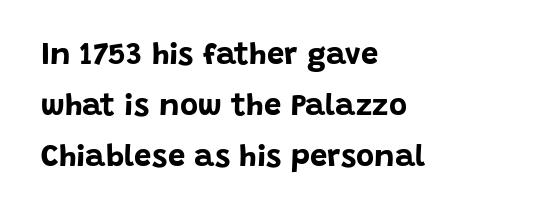
{"serif": "no", "italic": "no", "bold": "yes", "weight": "bold", "width": "normal", "stroke_contrast": "low", "x_height": "large", "monospaced": "no", "underline": "no", "align": "left", "line_spacing": "normal", "line_spacing_ratio": 1.65, "letter_spacing": "normal", "letter_spacing_em": 0.0, "glyph_px": 31}
